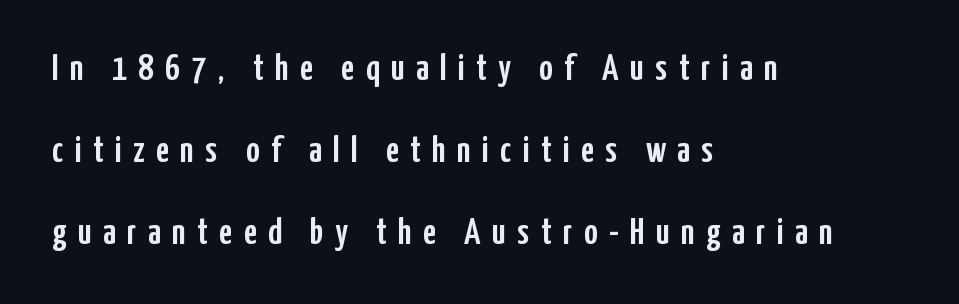
Do the characters align in a grid? No, the font is proportional. Loosely led — the rows are spread out. Each row of text sits above clean, open space. Tracking here is generous; glyphs stand well apart from one another. Leftover space on each line is placed entirely after the last word.
